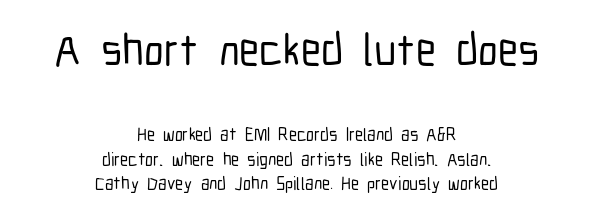
Compared with typical body copy, the letter spacing here is the same. The passage shown stacks its lines at a standard gap. The glyphs are unaccompanied by any horizontal stroke below them. These lines stack symmetrically, like a column narrowing and widening about its center. Do the characters align in a grid? No, the font is proportional. When letters stand straight like this, we call the style roman or upright.
